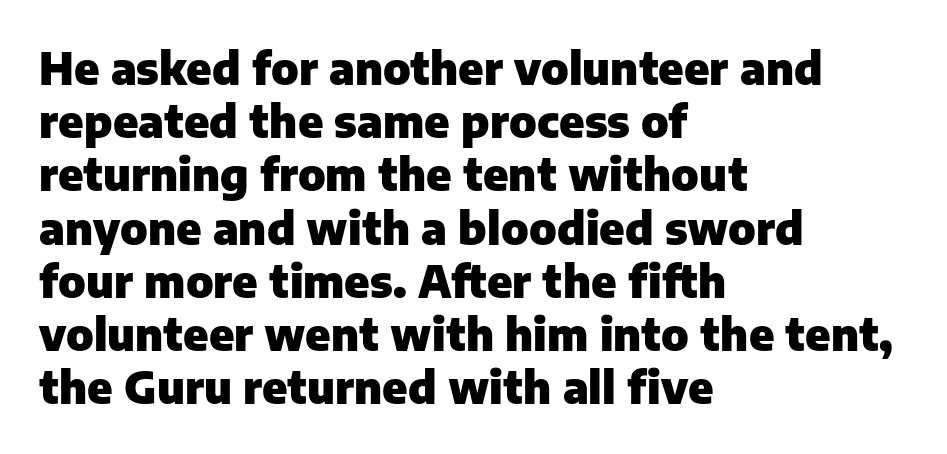
The image shows 44 px heavy sans-serif type, upright; set left-aligned, line spacing 1.21x, normal letter spacing, not underlined; low stroke contrast and a medium x-height.
